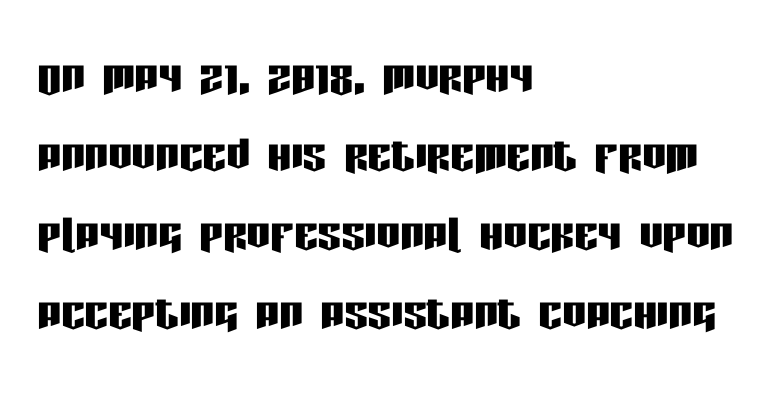
{"serif": "no", "italic": "no", "width": "condensed", "stroke_contrast": "low", "x_height": "large", "monospaced": "no", "underline": "no", "align": "left", "line_spacing": "normal", "line_spacing_ratio": 1.34, "letter_spacing": "normal", "letter_spacing_em": 0.0, "glyph_px": 59}
